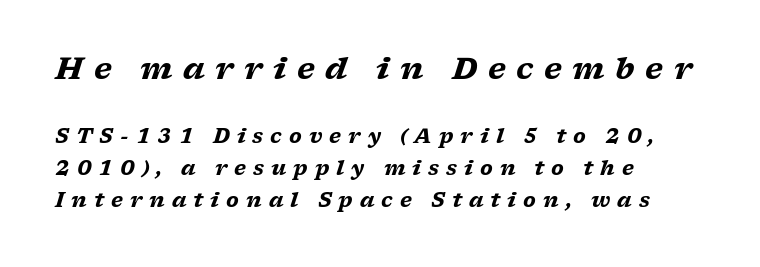
A typesetter would call this proportional, since set widths differ per character. The designer gave the opening block more size than the closing block. The specimen omits any rule beneath the text block's lines. The passage is arranged the way most books set body copy — flush left.
